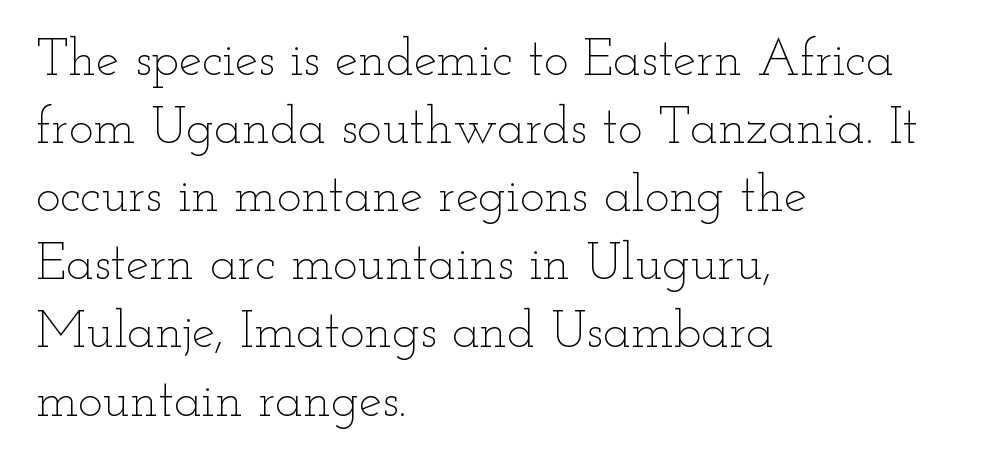
Q: Is the text bold? A: No.
Q: Is the text italic (slanted)? A: No, it is upright.
Q: Is the text underlined? A: No.
Q: How is the paragraph aligned? A: Left-aligned.
Q: Is the spacing between letters normal or unusually wide? A: Normal.
Q: Is the spacing between lines tight, normal or loose? A: Normal.
Q: Width (condensed, normal, or wide)? A: Wide.
Q: Stroke contrast? A: Low.
Q: x-height? A: Small.
Q: Monospaced? A: No.
